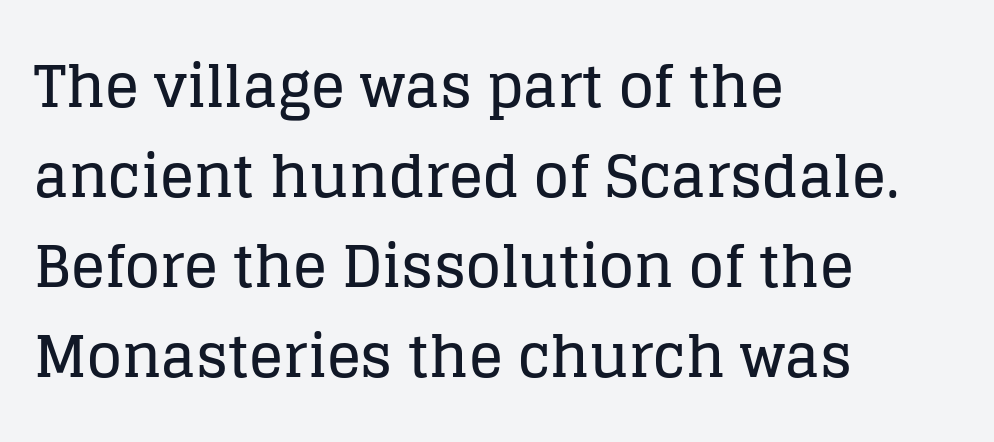
The image shows 57 px serif type, upright; set left-aligned, normal line spacing (1.58x), normal letter spacing, not underlined; low stroke contrast and a large x-height.
